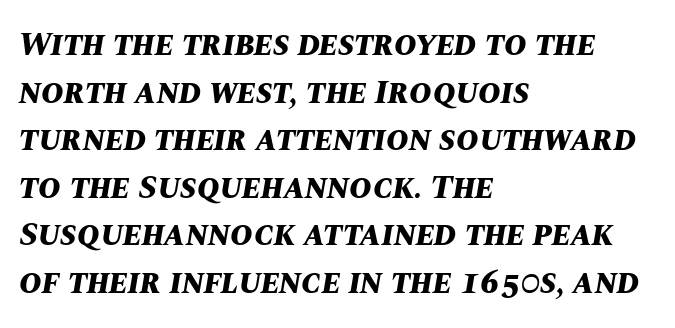
An italicized treatment has been applied to the whole sample. Bold? Absolutely — the strokes are thick and heavy. The rendering uses natural spacing where letterforms have individual widths. The letters sit at their default tracking, neither squeezed nor spread. Successive baselines arrive at the customary interval. The gap between lines stays unmarked.
